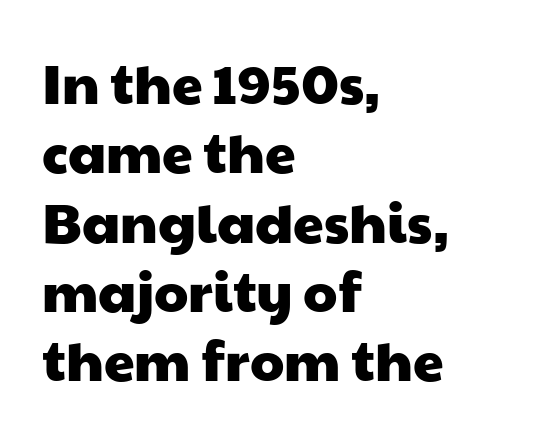
These lines sit exactly where default settings would place them. These lines are rendered in a variable-pitch font. The face used here is rendered with its standard letterfit. The strip under each line holds only bare page. Caption: multi-line text, flush left, ragged right. The typeface chosen for these lines omits serifs.
